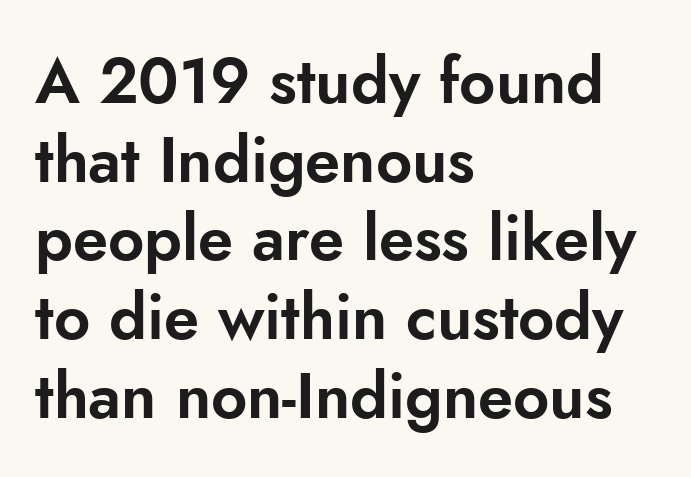
Q: Is the text italic (slanted)? A: No, it is upright.
Q: Is the typeface a serif or a sans-serif typeface? A: Sans-serif.
Q: Is the text underlined? A: No.
Q: How is the paragraph aligned? A: Left-aligned.
Q: Is the spacing between letters normal or unusually wide? A: Normal.
Q: Is the spacing between lines tight, normal or loose? A: Normal.
Q: Width (condensed, normal, or wide)? A: Normal.
Q: Stroke contrast? A: Low.
Q: x-height? A: Small.
Q: Monospaced? A: No.
